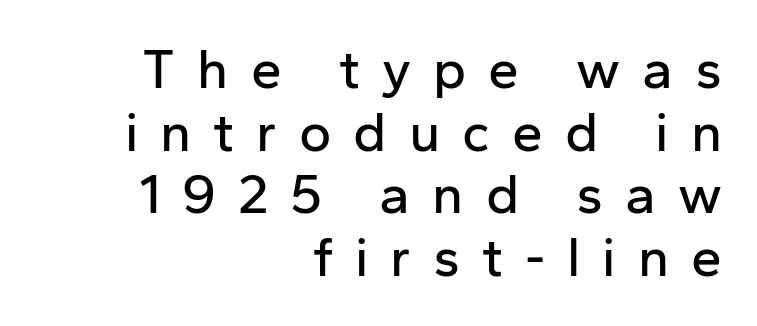
Q: Is the text italic (slanted)? A: No, it is upright.
Q: Is the typeface a serif or a sans-serif typeface? A: Sans-serif.
Q: Is the text underlined? A: No.
Q: How is the paragraph aligned? A: Right-aligned.
Q: Is the spacing between letters normal or unusually wide? A: Unusually wide.
Q: Is the spacing between lines tight, normal or loose? A: Tight.
Q: Width (condensed, normal, or wide)? A: Normal.
Q: Stroke contrast? A: Low.
Q: x-height? A: Medium.
Q: Monospaced? A: No.
